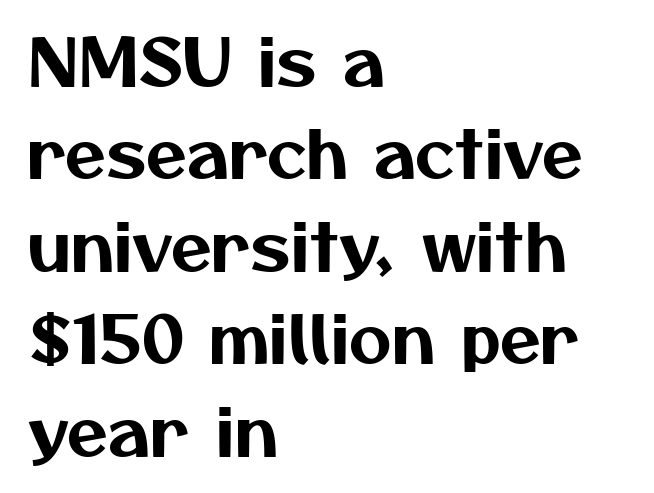
Evenly set lines give the paragraph a standard silhouette. The face used here is proportionally spaced, like ordinary book or web type. This rendering employs a face without finishing strokes, i.e., a sans-serif. The space directly below the letters is spotless. Between one letter and the next there's only the usual sliver of space.
